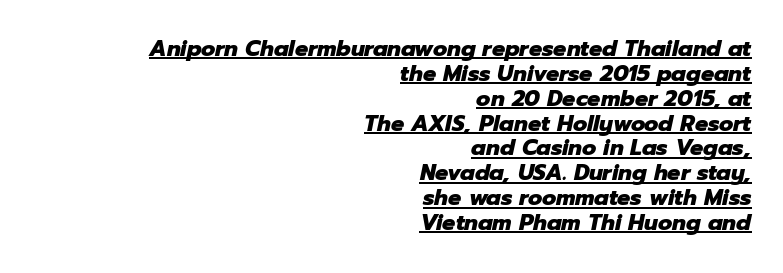
{"italic": "yes", "lean": "right", "slant_degrees": 12, "bold": "yes", "underline": "yes", "align": "right", "line_spacing": "tight", "line_spacing_ratio": 1.13, "letter_spacing": "normal", "letter_spacing_em": 0.0, "glyph_px": 22}
